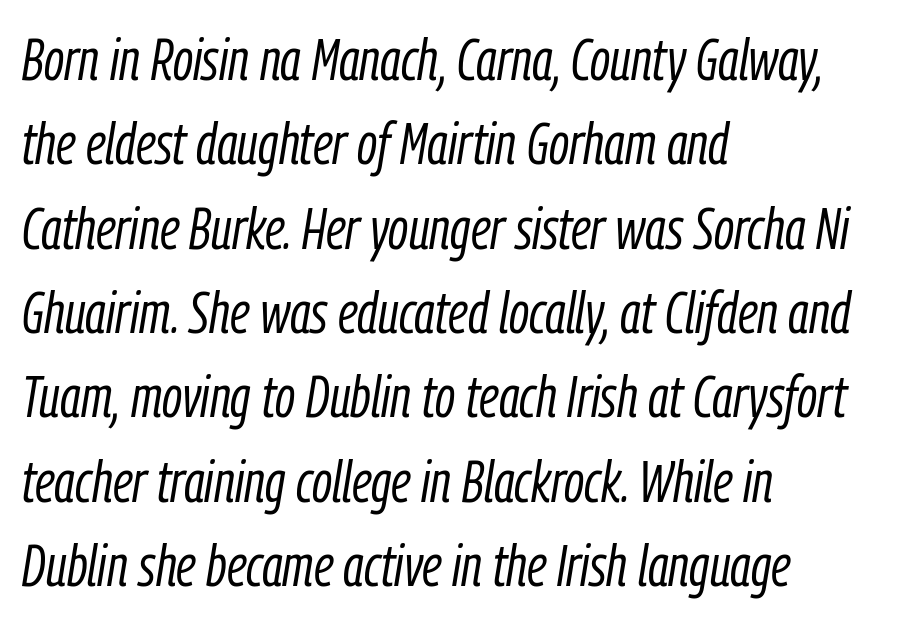
{"italic": "yes", "lean": "right", "slant_degrees": 9, "bold": "no", "weight": "light", "width": "condensed", "stroke_contrast": "low", "x_height": "medium", "monospaced": "no", "underline": "no", "align": "left", "line_spacing": "normal", "line_spacing_ratio": 1.43, "letter_spacing": "normal", "letter_spacing_em": 0.0, "glyph_px": 59}
